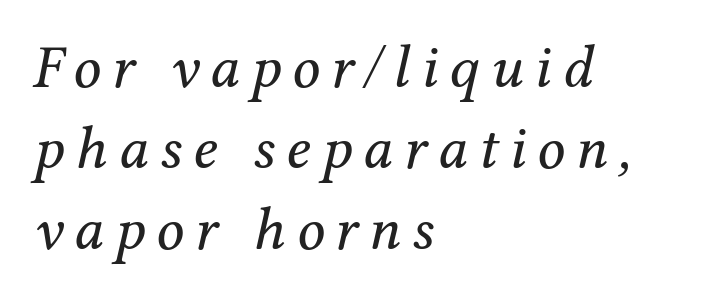
The image shows 61 px regular-weight serif type, italic (leaning right); set left-aligned, normal line spacing (1.33x), not underlined; medium stroke contrast and a medium x-height.
